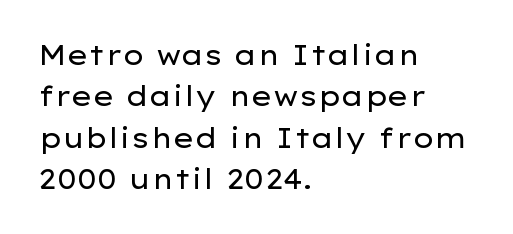
{"italic": "no", "bold": "no", "underline": "no", "align": "left", "line_spacing": "normal", "line_spacing_ratio": 1.53, "letter_spacing": "normal", "letter_spacing_em": 0.0, "glyph_px": 27}
